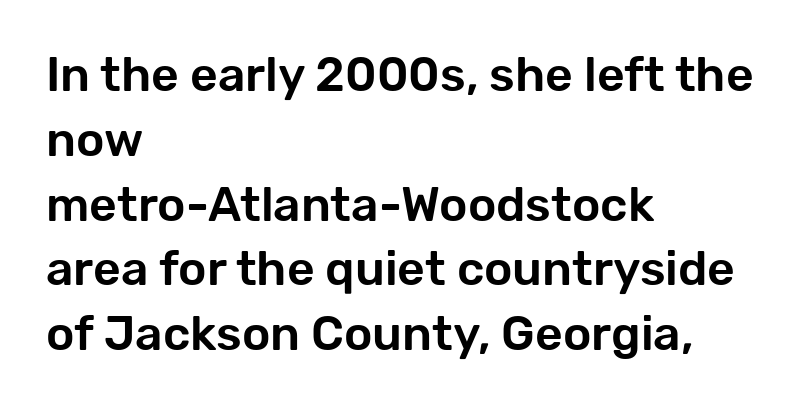
Horizontal alignment here is leftward, the default for most running prose. This is the regular roman posture of the typeface. The type family on display is of the sans-serif kind. Check the space under the baseline: it is left empty.
